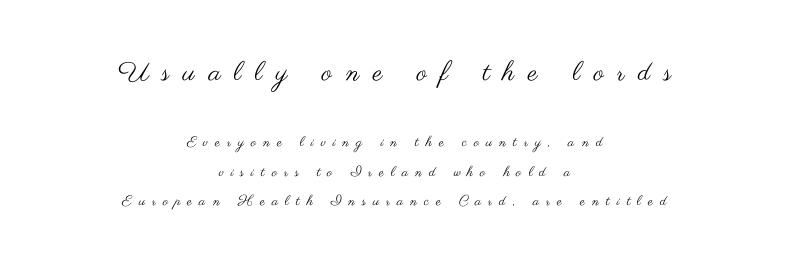
Q: Is the text bold? A: No.
Q: Is the text italic (slanted)? A: Yes.
Q: Is the text underlined? A: No.
Q: How is the paragraph aligned? A: Centered.
Q: Is the spacing between letters normal or unusually wide? A: Unusually wide.
Q: Is the spacing between lines tight, normal or loose? A: Loose.
Q: Which block of text is set in a larger size, the first (top) or the second (bottom)? A: The first (top) one.
